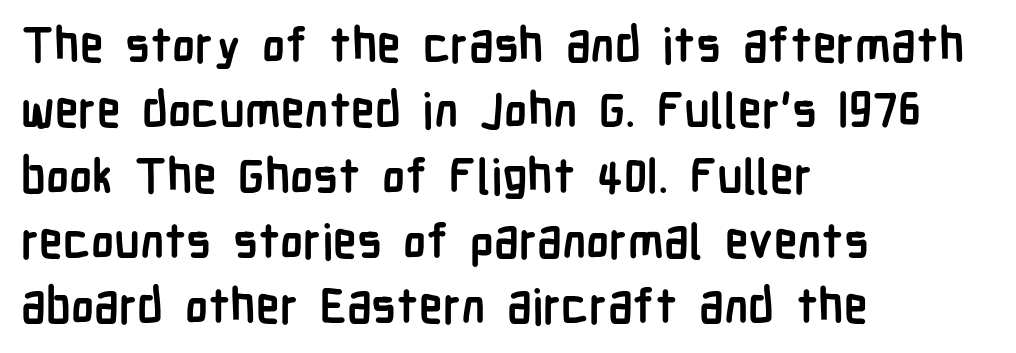
The image shows 48 px semibold, condensed sans-serif type, upright; set left-aligned, normal line spacing (1.36x), normal letter spacing, not underlined; low stroke contrast and a medium x-height.
